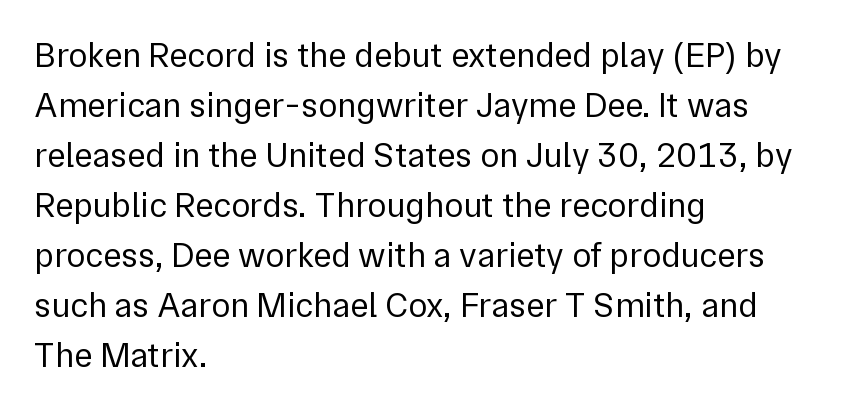
Type without underlining. The letters carry no serifs — their stems end cleanly without finishing strokes. A classic flush-left, rag-right setting is used for this passage. A typesetter would call this zero additional tracking. Here the designer chose a conventional face with non-uniform glyph widths.
